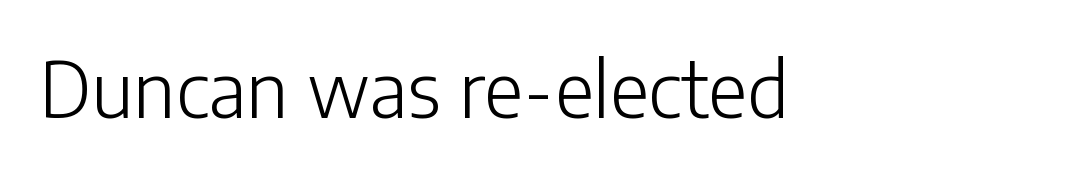
Q: Is the text bold? A: No.
Q: Is the text italic (slanted)? A: No, it is upright.
Q: Is the typeface a serif or a sans-serif typeface? A: Sans-serif.
Q: Is the text underlined? A: No.
Q: Is the spacing between letters normal or unusually wide? A: Normal.
Q: Width (condensed, normal, or wide)? A: Normal.
Q: Stroke contrast? A: Low.
Q: x-height? A: Medium.
Q: Monospaced? A: No.
